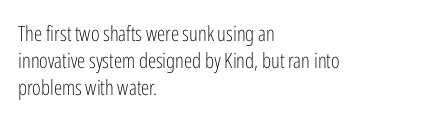
{"italic": "no", "bold": "no", "underline": "no", "align": "left", "line_spacing": "normal", "line_spacing_ratio": 1.28, "letter_spacing": "normal", "letter_spacing_em": 0.0, "glyph_px": 21}
